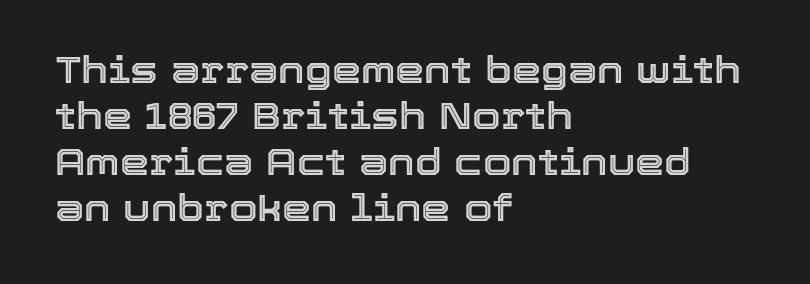
Nothing unusual about the tracking: characters are spaced as the font intends. A classic flush-left, rag-right setting is used for this passage. No italicization has been applied; the sample stays upright. The space directly below the letters is spotless. A typesetter would call this proportional, since set widths differ per character.
